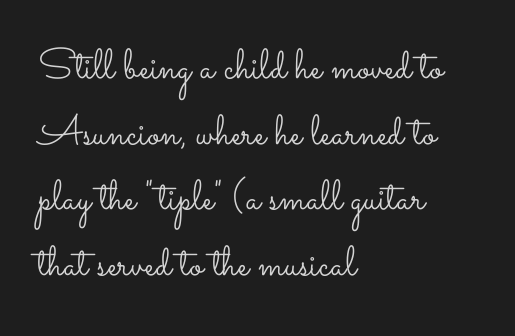
No letter is thick-stroked: the sample isn't bold. Descender tails drop into unmarked territory. A classic flush-left, rag-right setting is used for this passage. Students, observe: this is what conventionally led text looks like.
